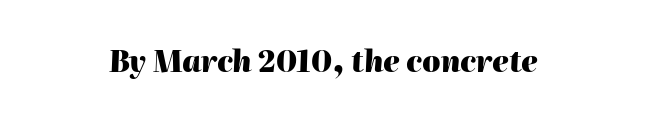
{"italic": "yes", "lean": "right", "slant_degrees": 2, "bold": "yes", "weight": "heavy", "width": "normal", "stroke_contrast": "high", "x_height": "medium", "monospaced": "no", "underline": "no", "letter_spacing": "normal", "letter_spacing_em": 0.0, "glyph_px": 29}
